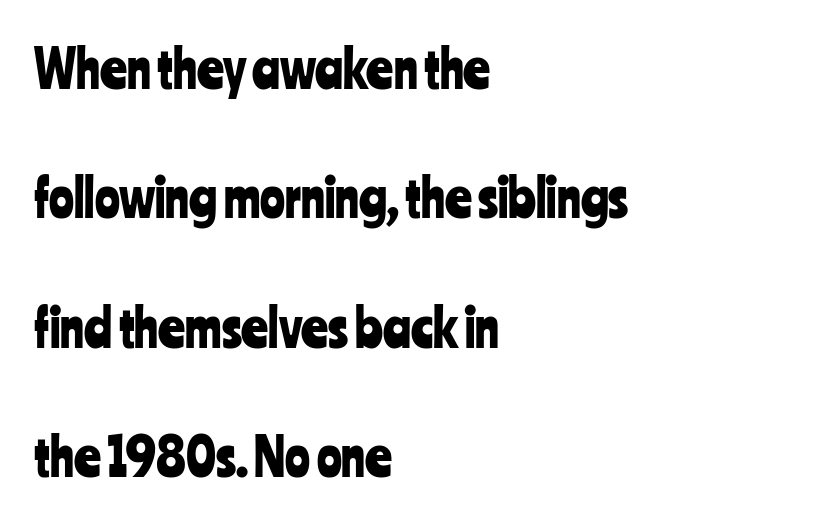
Q: Is the text italic (slanted)? A: No, it is upright.
Q: Is the typeface a serif or a sans-serif typeface? A: Sans-serif.
Q: Is the text underlined? A: No.
Q: How is the paragraph aligned? A: Left-aligned.
Q: Is the spacing between letters normal or unusually wide? A: Normal.
Q: Is the spacing between lines tight, normal or loose? A: Loose.
Q: Width (condensed, normal, or wide)? A: Condensed.
Q: Stroke contrast? A: Low.
Q: x-height? A: Medium.
Q: Monospaced? A: No.
